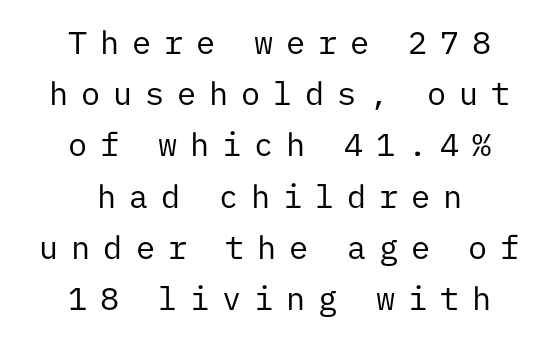
{"serif": "no", "italic": "no", "bold": "no", "weight": "regular", "width": "normal", "stroke_contrast": "low", "x_height": "medium", "monospaced": "yes", "underline": "no", "align": "center", "line_spacing": "normal", "line_spacing_ratio": 1.6, "letter_spacing": "wide", "letter_spacing_em": 0.4, "glyph_px": 32}
